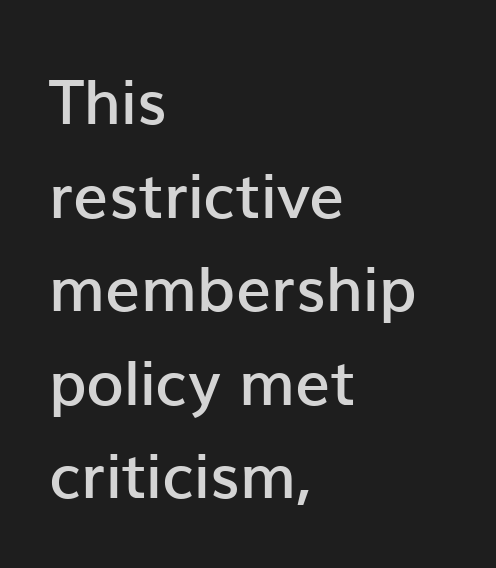
Q: Is the text bold? A: Semi-bold.
Q: Is the text italic (slanted)? A: No, it is upright.
Q: Is the typeface a serif or a sans-serif typeface? A: Sans-serif.
Q: Is the text underlined? A: No.
Q: How is the paragraph aligned? A: Left-aligned.
Q: Is the spacing between letters normal or unusually wide? A: Normal.
Q: Is the spacing between lines tight, normal or loose? A: Normal.
Q: Width (condensed, normal, or wide)? A: Normal.
Q: Stroke contrast? A: Low.
Q: x-height? A: Medium.
Q: Monospaced? A: No.
